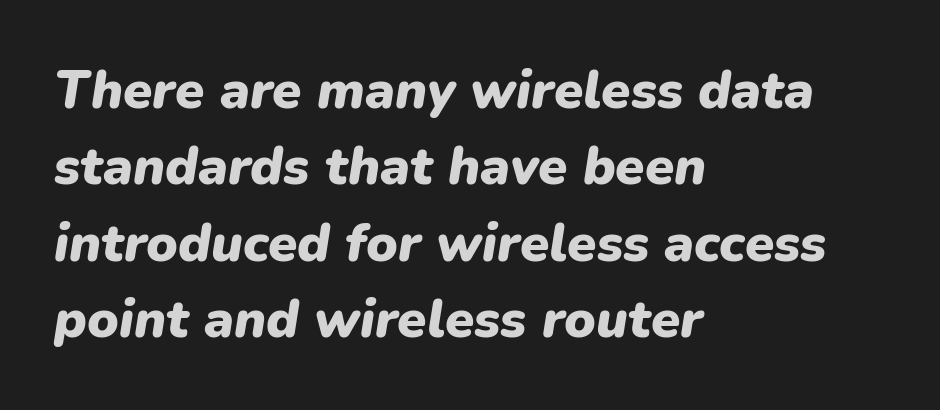
Q: Is the text bold? A: Yes.
Q: Is the text italic (slanted)? A: Yes, it leans right by about 9 degrees.
Q: Is the text underlined? A: No.
Q: How is the paragraph aligned? A: Left-aligned.
Q: Is the spacing between letters normal or unusually wide? A: Normal.
Q: Is the spacing between lines tight, normal or loose? A: Normal.
Q: Width (condensed, normal, or wide)? A: Normal.
Q: Stroke contrast? A: Low.
Q: x-height? A: Medium.
Q: Monospaced? A: No.
